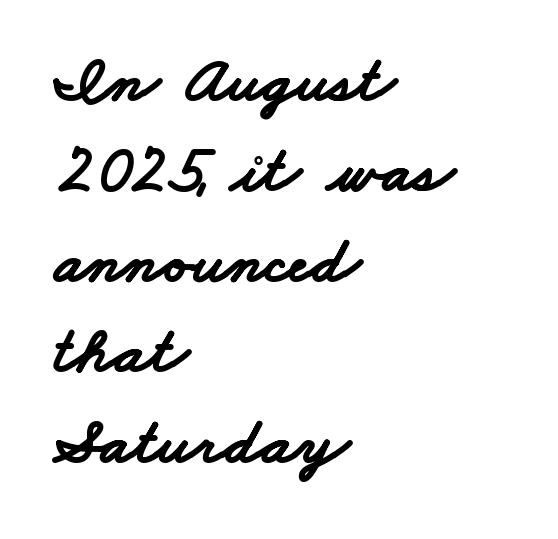
{"serif": "no", "bold": "yes", "weight": "bold", "width": "wide", "stroke_contrast": "low", "x_height": "small", "monospaced": "no", "underline": "no", "align": "left", "line_spacing": "normal", "line_spacing_ratio": 1.37, "letter_spacing": "normal", "letter_spacing_em": 0.0, "glyph_px": 66}
